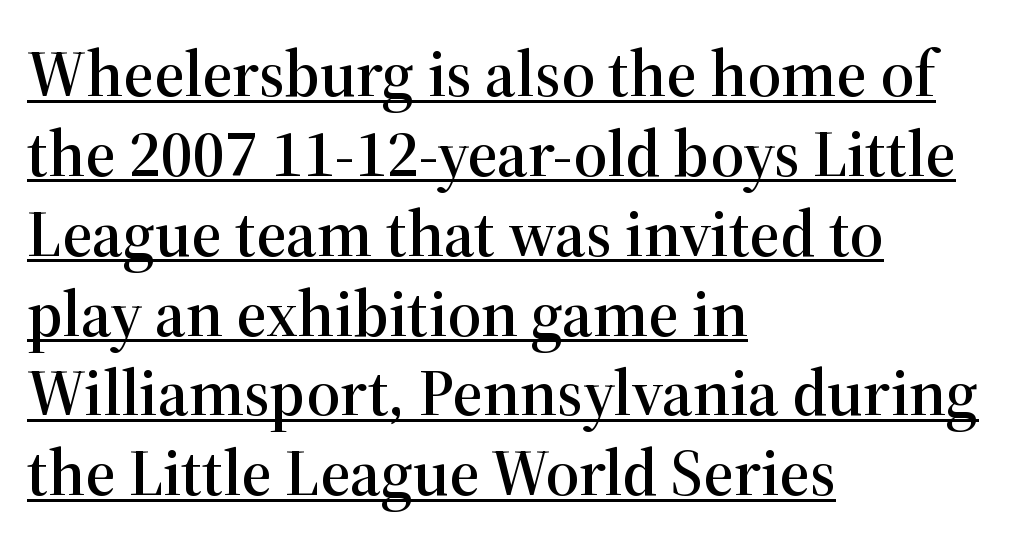
{"serif": "yes", "italic": "no", "width": "normal", "stroke_contrast": "high", "x_height": "medium", "monospaced": "no", "underline": "yes", "align": "left", "line_spacing_ratio": 1.21, "letter_spacing": "normal", "letter_spacing_em": 0.0, "glyph_px": 66}
